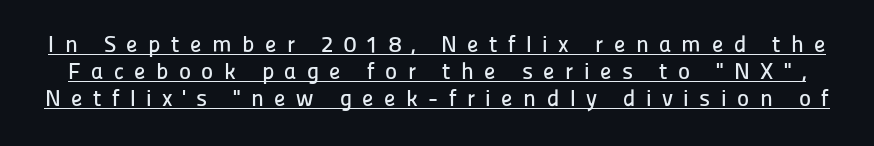
The specimen reads as upright at a glance. Like a heading marked for emphasis, these lines bear an underscore. The letterforms stand isolated, each surrounded by extra space.
